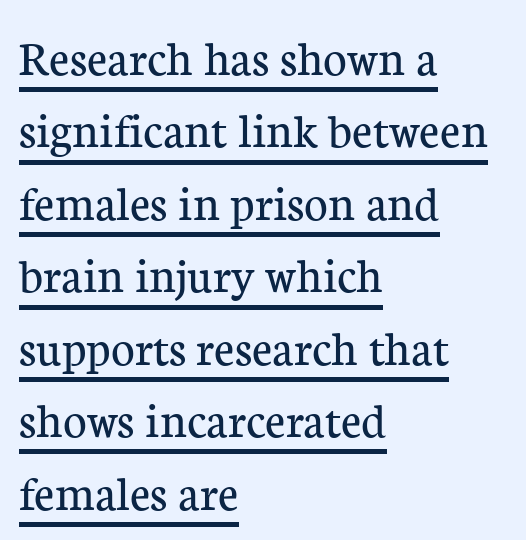
Q: Is the text bold? A: No.
Q: Is the text italic (slanted)? A: No, it is upright.
Q: Is the typeface a serif or a sans-serif typeface? A: Serif.
Q: Is the text underlined? A: Yes.
Q: How is the paragraph aligned? A: Left-aligned.
Q: Is the spacing between letters normal or unusually wide? A: Normal.
Q: Is the spacing between lines tight, normal or loose? A: Normal.
Q: Width (condensed, normal, or wide)? A: Normal.
Q: Stroke contrast? A: Low.
Q: x-height? A: Medium.
Q: Monospaced? A: No.
